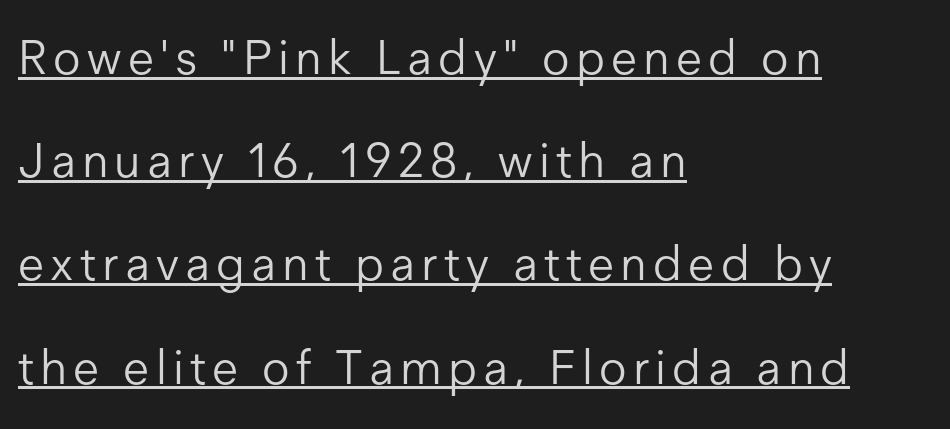
The face used here is proportionally spaced, like ordinary book or web type. The rendered words wear a rule along their underside. Regarding serifs, this sample does without them. This is not heavy type; no bold has been used.
